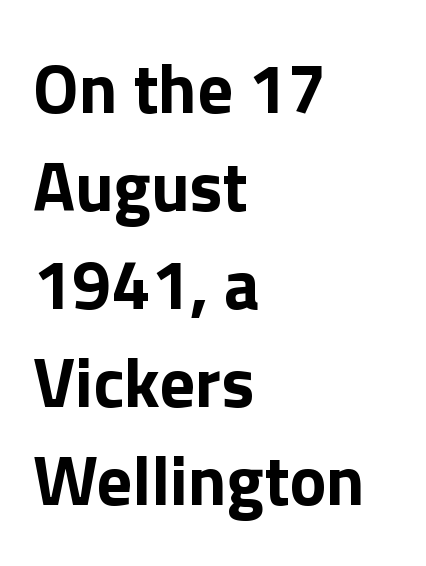
{"serif": "no", "italic": "no", "bold": "yes", "weight": "bold", "width": "normal", "stroke_contrast": "low", "x_height": "medium", "monospaced": "no", "underline": "no", "align": "left", "line_spacing": "normal", "line_spacing_ratio": 1.4, "letter_spacing": "normal", "letter_spacing_em": 0.0, "glyph_px": 70}
